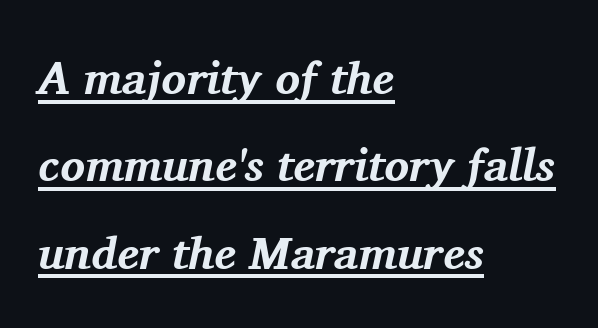
Q: Is the text bold? A: Yes.
Q: Is the text italic (slanted)? A: Yes, it leans right by about 11 degrees.
Q: Is the typeface a serif or a sans-serif typeface? A: Serif.
Q: Is the text underlined? A: Yes.
Q: How is the paragraph aligned? A: Left-aligned.
Q: Is the spacing between letters normal or unusually wide? A: Normal.
Q: Is the spacing between lines tight, normal or loose? A: Loose.
Q: Width (condensed, normal, or wide)? A: Normal.
Q: Stroke contrast? A: Medium.
Q: x-height? A: Medium.
Q: Monospaced? A: No.
